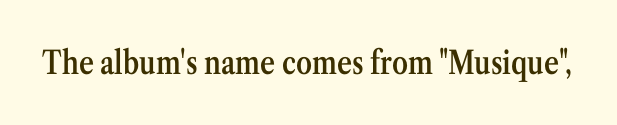
Q: Is the text bold? A: Semi-bold.
Q: Is the text italic (slanted)? A: No, it is upright.
Q: Is the typeface a serif or a sans-serif typeface? A: Serif.
Q: Is the text underlined? A: No.
Q: Is the spacing between letters normal or unusually wide? A: Normal.
Q: Width (condensed, normal, or wide)? A: Condensed.
Q: Stroke contrast? A: Medium.
Q: x-height? A: Medium.
Q: Monospaced? A: No.
